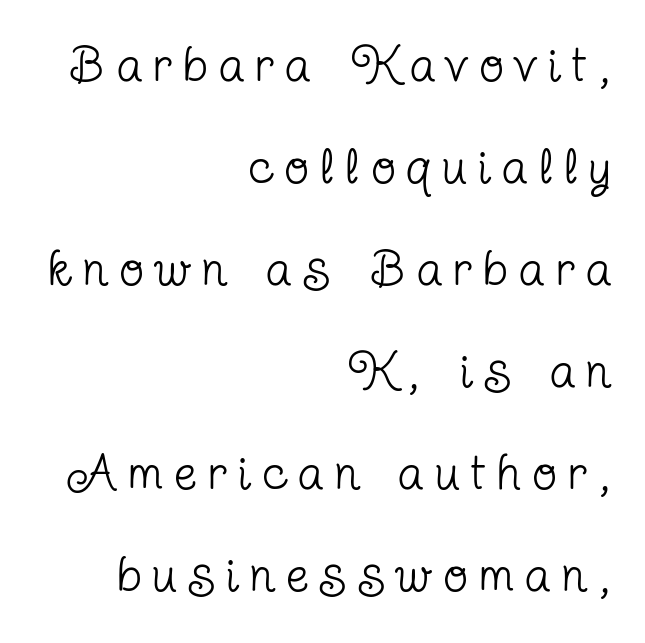
{"serif": "yes", "italic": "no", "bold": "no", "weight": "regular", "width": "condensed", "stroke_contrast": "low", "x_height": "medium", "monospaced": "no", "underline": "no", "align": "right", "line_spacing": "loose", "line_spacing_ratio": 2.04, "letter_spacing": "wide", "letter_spacing_em": 0.24, "glyph_px": 50}
